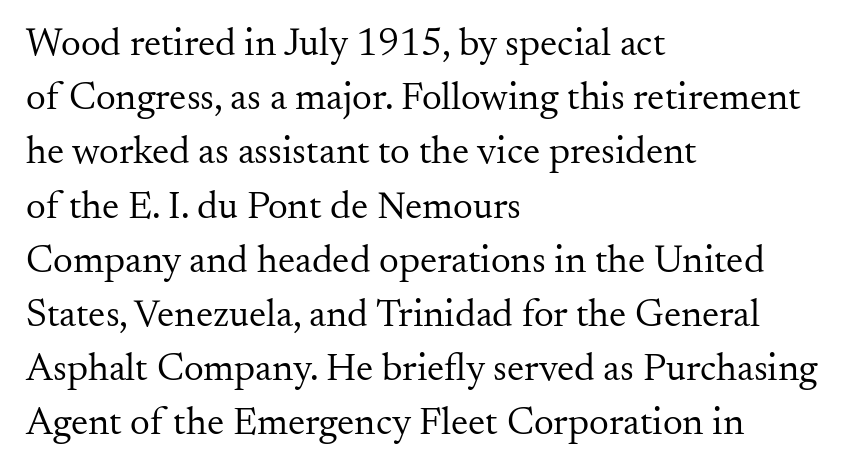
The setting favours the left margin, as ordinary paragraphs usually do. The letters carry serifs — small finishing strokes at the ends of their stems. This rendering leaves character spacing at its baseline value. Italic: no, the glyphs are upright roman.
